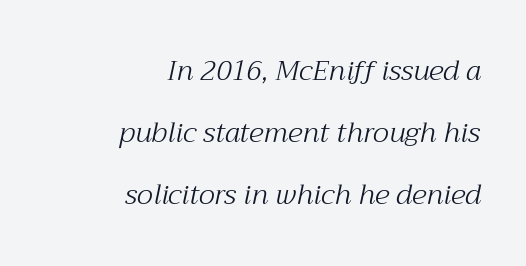
Q: Is the text bold? A: No.
Q: Is the text italic (slanted)? A: Yes, it leans right by about 12 degrees.
Q: Is the typeface a serif or a sans-serif typeface? A: Serif.
Q: Is the text underlined? A: No.
Q: How is the paragraph aligned? A: Right-aligned.
Q: Is the spacing between letters normal or unusually wide? A: Normal.
Q: Is the spacing between lines tight, normal or loose? A: Loose.
Q: Width (condensed, normal, or wide)? A: Normal.
Q: Stroke contrast? A: Medium.
Q: x-height? A: Medium.
Q: Monospaced? A: No.
